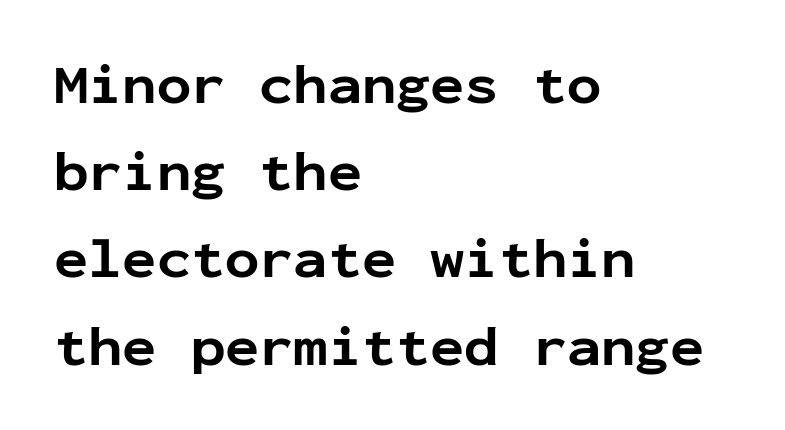
The image shows 57 px bold sans-serif type, upright, monospaced; set left-aligned, normal line spacing (1.53x), normal letter spacing, not underlined; low stroke contrast and a medium x-height.
